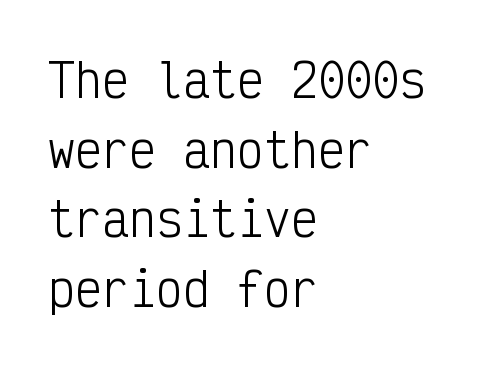
Q: Is the text bold? A: No.
Q: Is the text italic (slanted)? A: No, it is upright.
Q: Is the typeface a serif or a sans-serif typeface? A: Sans-serif.
Q: Is the text underlined? A: No.
Q: How is the paragraph aligned? A: Left-aligned.
Q: Is the spacing between letters normal or unusually wide? A: Normal.
Q: Is the spacing between lines tight, normal or loose? A: Normal.
Q: Width (condensed, normal, or wide)? A: Condensed.
Q: Stroke contrast? A: Low.
Q: x-height? A: Medium.
Q: Monospaced? A: Yes.
